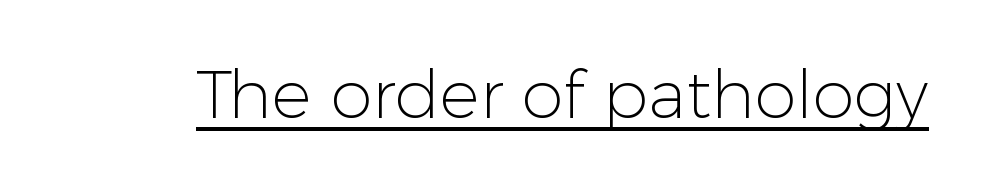
Q: Is the text bold? A: No.
Q: Is the text italic (slanted)? A: No, it is upright.
Q: Is the typeface a serif or a sans-serif typeface? A: Sans-serif.
Q: Is the text underlined? A: Yes.
Q: Is the spacing between letters normal or unusually wide? A: Normal.
Q: Width (condensed, normal, or wide)? A: Normal.
Q: Stroke contrast? A: Low.
Q: x-height? A: Medium.
Q: Monospaced? A: No.
